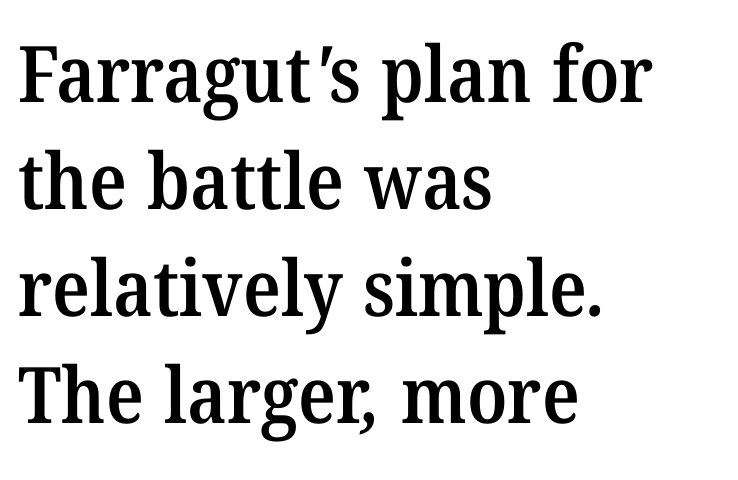
Q: Is the text bold? A: Semi-bold.
Q: Is the typeface a serif or a sans-serif typeface? A: Serif.
Q: Is the text underlined? A: No.
Q: How is the paragraph aligned? A: Left-aligned.
Q: Is the spacing between letters normal or unusually wide? A: Normal.
Q: Is the spacing between lines tight, normal or loose? A: Normal.
Q: Width (condensed, normal, or wide)? A: Normal.
Q: Stroke contrast? A: Medium.
Q: x-height? A: Medium.
Q: Monospaced? A: No.
